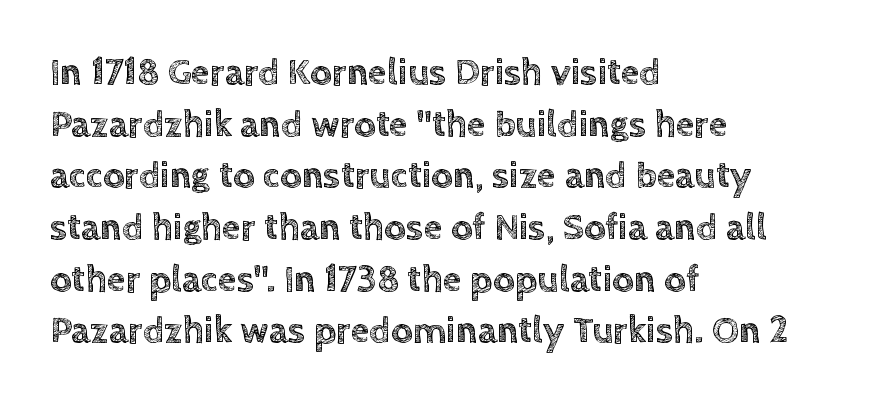
Q: Is the text italic (slanted)? A: No, it is upright.
Q: Is the text underlined? A: No.
Q: How is the paragraph aligned? A: Left-aligned.
Q: Is the spacing between letters normal or unusually wide? A: Normal.
Q: Is the spacing between lines tight, normal or loose? A: Normal.
Q: Width (condensed, normal, or wide)? A: Normal.
Q: x-height? A: Large.
Q: Monospaced? A: No.
